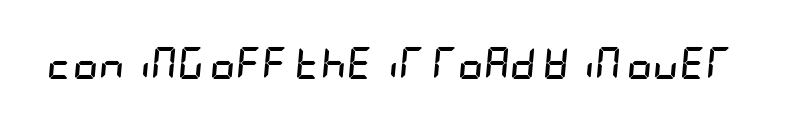
The image shows 32 px semibold, condensed type, italic (leaning right); set normal letter spacing, not underlined; low stroke contrast and a large x-height.
